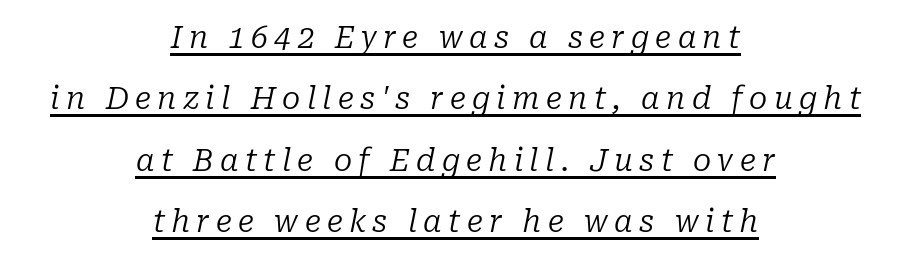
Q: Is the text bold? A: No.
Q: Is the text italic (slanted)? A: Yes, it leans right by about 10 degrees.
Q: Is the typeface a serif or a sans-serif typeface? A: Serif.
Q: Is the text underlined? A: Yes.
Q: How is the paragraph aligned? A: Centered.
Q: Is the spacing between letters normal or unusually wide? A: Unusually wide.
Q: Is the spacing between lines tight, normal or loose? A: Loose.
Q: Width (condensed, normal, or wide)? A: Normal.
Q: Stroke contrast? A: Low.
Q: x-height? A: Medium.
Q: Monospaced? A: No.
